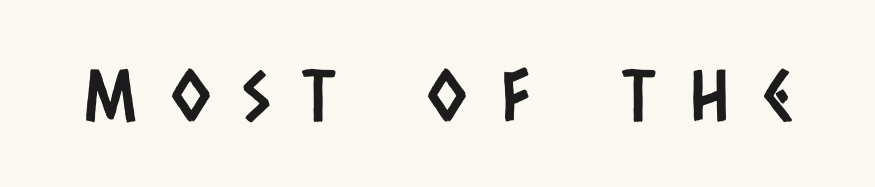
{"serif": "no", "width": "condensed", "stroke_contrast": "low", "x_height": "large", "monospaced": "no", "underline": "no", "letter_spacing": "wide", "letter_spacing_em": 0.48, "glyph_px": 71}
